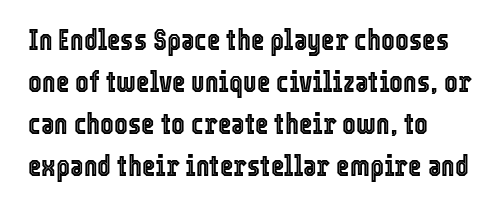
Character widths vary here, with narrow letters taking less room than wide ones. The strip under each line holds only bare page. Posture: upright roman. In terms of leading, this rendering sits right in the middle.
